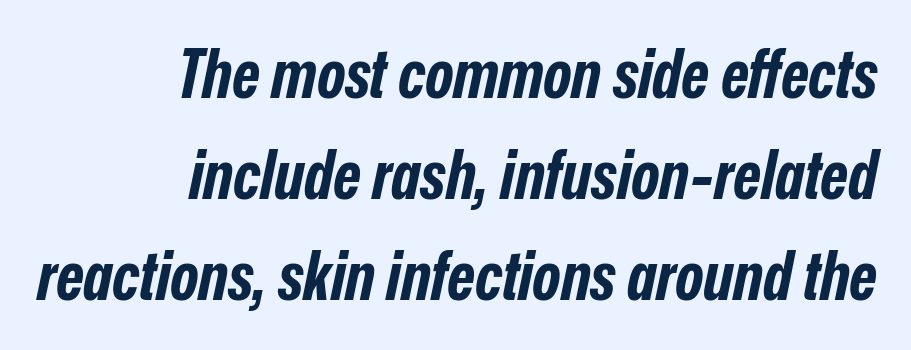
{"italic": "yes", "lean": "right", "slant_degrees": 12, "bold": "yes", "weight": "bold", "width": "condensed", "stroke_contrast": "low", "x_height": "medium", "monospaced": "no", "underline": "no", "align": "right", "line_spacing": "normal", "line_spacing_ratio": 1.51, "letter_spacing": "normal", "letter_spacing_em": 0.0, "glyph_px": 67}
